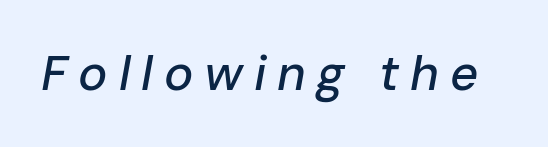
The image shows 49 px text type, italic (leaning right); set unusually wide letter spacing (+0.22 em), not underlined; low stroke contrast and a medium x-height.
